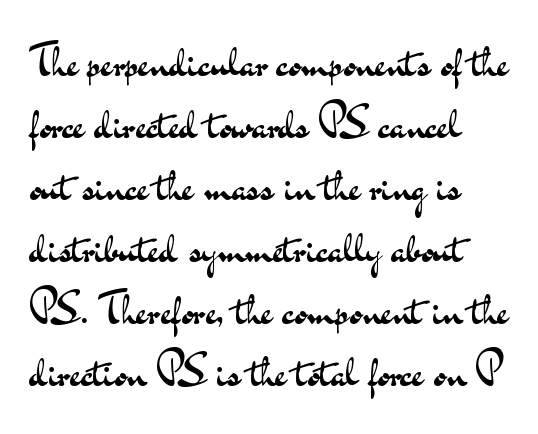
Here the designer chose a conventional face with non-uniform glyph widths. Nobody drew a line under any word here. The lines in this sample share a left origin and differ only in where they stop. The line texture is even and compact thanks to regular tracking.
